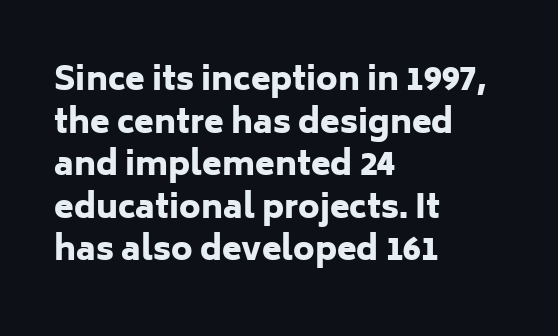
{"serif": "no", "italic": "no", "bold": "yes", "weight": "heavy", "width": "normal", "stroke_contrast": "low", "x_height": "medium", "monospaced": "no", "underline": "no", "align": "left", "line_spacing": "normal", "line_spacing_ratio": 1.33, "letter_spacing": "normal", "letter_spacing_em": 0.0, "glyph_px": 32}
